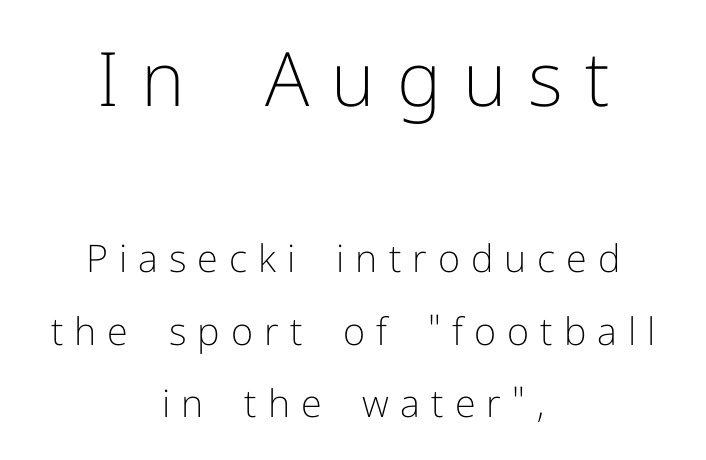
Honestly, the letter spacing is so wide it's the main thing you notice. This sample uses an upright cut, with every glyph sitting square on the baseline. Serifs: no, the terminals of the letterforms are clean. A typesetter would call this proportional, since set widths differ per character. Decoration check: the copy has no underline. The upper block of text is set noticeably larger than the block beneath it.
